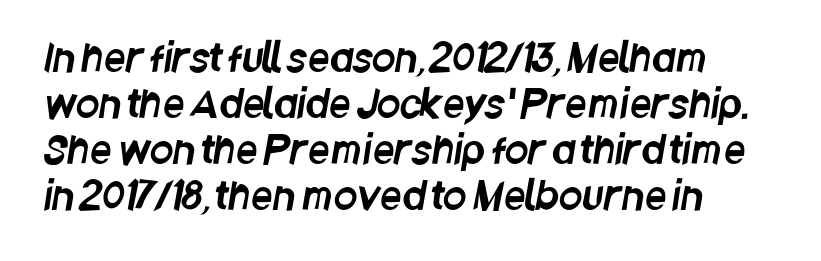
Q: Is the typeface a serif or a sans-serif typeface? A: Sans-serif.
Q: Is the text underlined? A: No.
Q: How is the paragraph aligned? A: Left-aligned.
Q: Is the spacing between letters normal or unusually wide? A: Normal.
Q: Width (condensed, normal, or wide)? A: Condensed.
Q: Stroke contrast? A: Low.
Q: x-height? A: Large.
Q: Monospaced? A: No.
